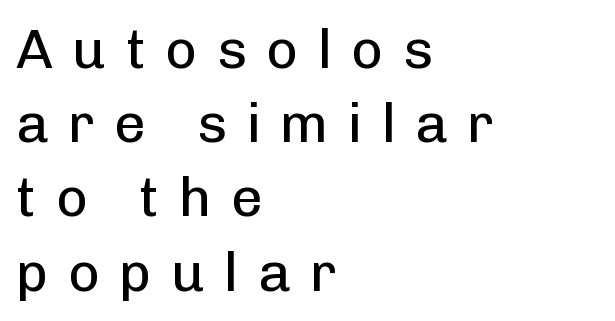
{"serif": "no", "italic": "no", "bold": "no", "weight": "regular", "width": "normal", "stroke_contrast": "low", "x_height": "medium", "monospaced": "no", "underline": "no", "align": "left", "line_spacing": "normal", "line_spacing_ratio": 1.35, "letter_spacing": "wide", "letter_spacing_em": 0.35, "glyph_px": 55}
